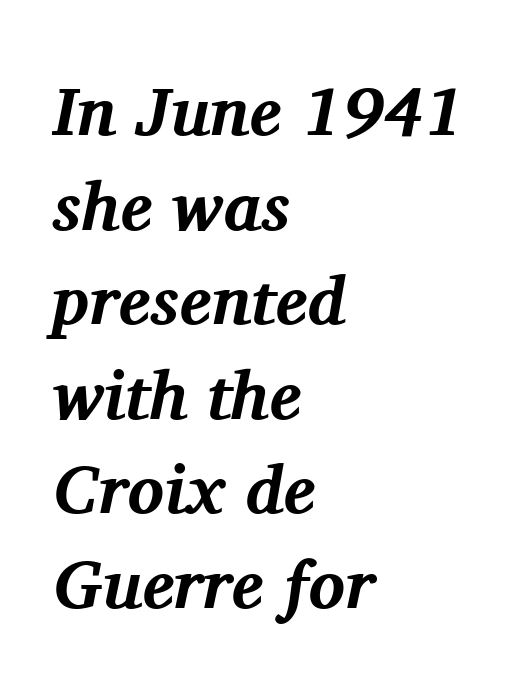
The image shows 68 px bold serif type, italic (leaning right); set left-aligned, normal line spacing (1.39x), normal letter spacing, not underlined; medium stroke contrast and a medium x-height.
